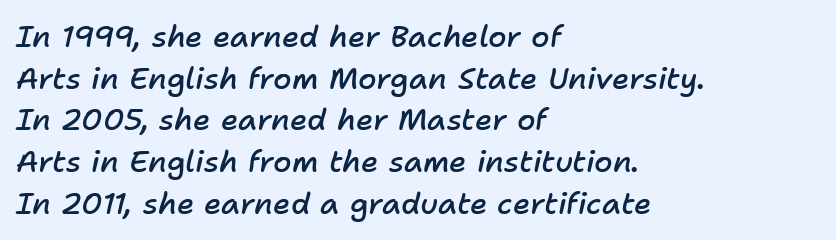
{"italic": "yes", "lean": "right", "slant_degrees": 11, "bold": "semi", "weight": "semibold", "width": "normal", "stroke_contrast": "low", "x_height": "medium", "monospaced": "no", "underline": "no", "align": "left", "line_spacing": "normal", "line_spacing_ratio": 1.39, "letter_spacing": "normal", "letter_spacing_em": 0.0, "glyph_px": 30}
